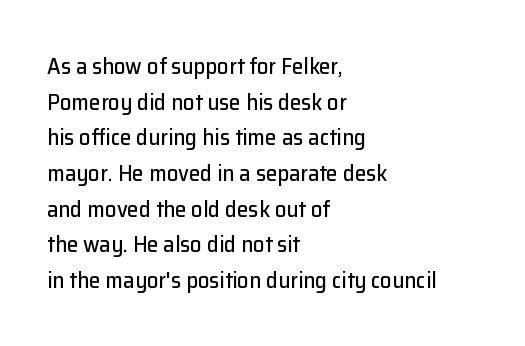
Q: Is the text italic (slanted)? A: No, it is upright.
Q: Is the text underlined? A: No.
Q: How is the paragraph aligned? A: Left-aligned.
Q: Is the spacing between letters normal or unusually wide? A: Normal.
Q: Is the spacing between lines tight, normal or loose? A: Normal.
